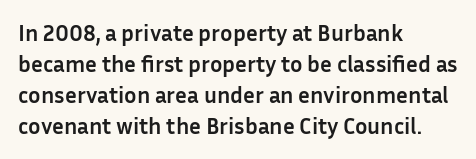
Q: Is the text bold? A: Yes.
Q: Is the text italic (slanted)? A: No, it is upright.
Q: Is the text underlined? A: No.
Q: How is the paragraph aligned? A: Left-aligned.
Q: Is the spacing between letters normal or unusually wide? A: Normal.
Q: Is the spacing between lines tight, normal or loose? A: Normal.
